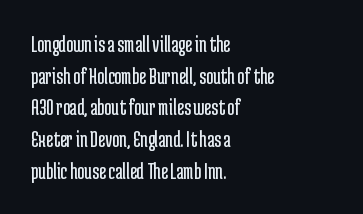
The image shows 24 px text type, upright; set left-aligned, normal line spacing (1.32x), normal letter spacing, not underlined.
